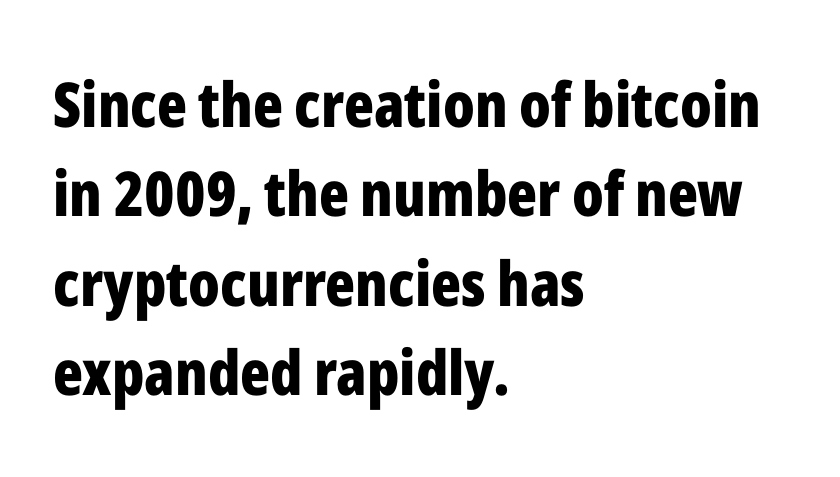
Is the letter spacing exaggerated? No — it looks like the ordinary default. Rendered with straight, roman letterforms. This sample is left-justified, so line endings fall wherever the words run out. The typesetting leans heavy: a genuine bold.
